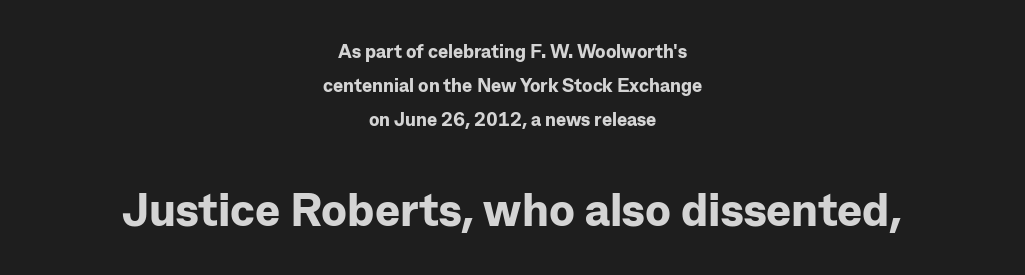
The image shows 47 px bold sans-serif type, upright; set centered, line spacing 1.8x, normal letter spacing, not underlined; the second (bottom) block is 2.47x larger; low stroke contrast and a medium x-height.
